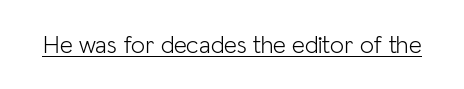
The image shows 25 px text type, upright; set normal letter spacing, underlined.
